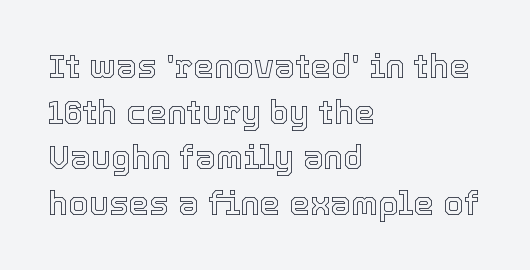
The image shows 33 px text type, upright; set left-aligned, normal line spacing (1.38x), normal letter spacing, not underlined; a medium x-height.
